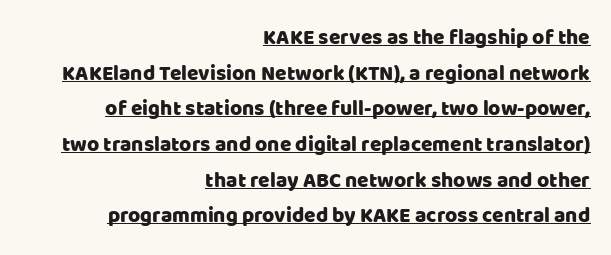
{"italic": "no", "underline": "yes", "align": "right", "line_spacing": "normal", "line_spacing_ratio": 1.7, "letter_spacing": "normal", "letter_spacing_em": 0.0, "glyph_px": 21}
